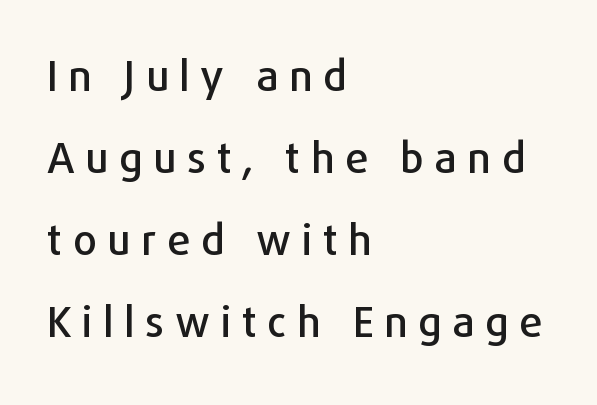
The lines in this sample share a left origin and differ only in where they stop. Just letters on the line, the space beneath them empty. Here the glyphs are tracked loosely, breaking word shapes into spaced letters. A typesetter would label this face a sans. What's the leading like? Stretched, with rows far apart. Here the designer chose a conventional face with non-uniform glyph widths.
